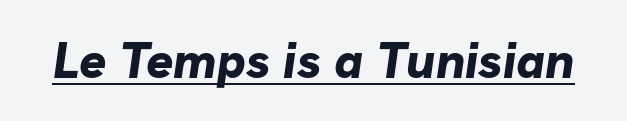
Q: Is the text bold? A: Yes.
Q: Is the typeface a serif or a sans-serif typeface? A: Sans-serif.
Q: Is the text underlined? A: Yes.
Q: Is the spacing between letters normal or unusually wide? A: Normal.
Q: Width (condensed, normal, or wide)? A: Normal.
Q: Stroke contrast? A: Low.
Q: x-height? A: Medium.
Q: Monospaced? A: No.
